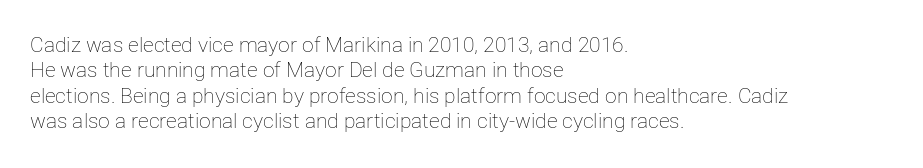
The image shows 21 px text type, upright; set left-aligned, line spacing 1.21x, normal letter spacing, not underlined.
